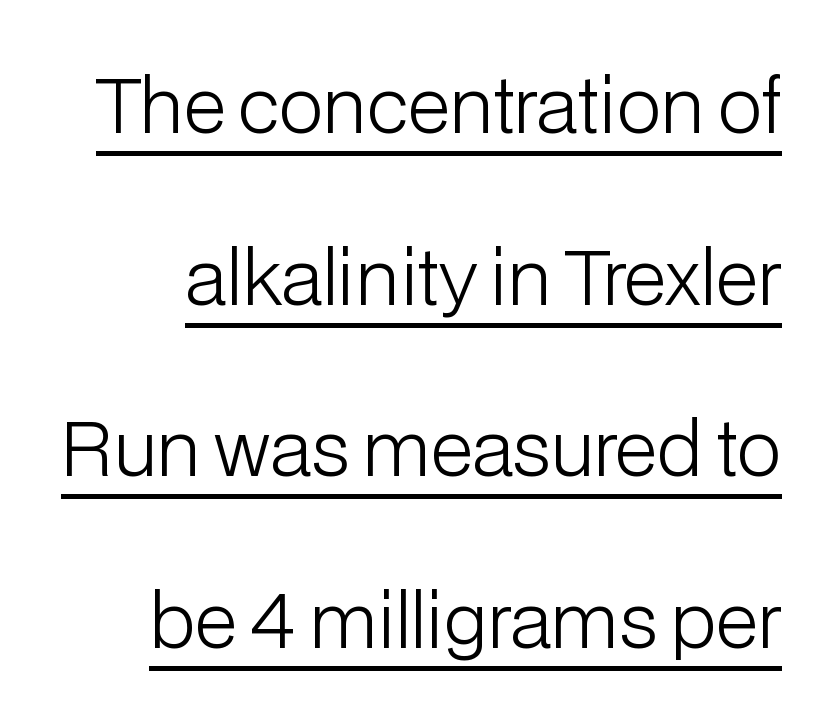
The leading is generous, giving the passage an open texture. Spacing verdict: proportional, widths tailored to each character. The lettering is marked with a stroke running underneath it. This rendering leaves character spacing at its baseline value. The typeface chosen for these lines omits serifs.
